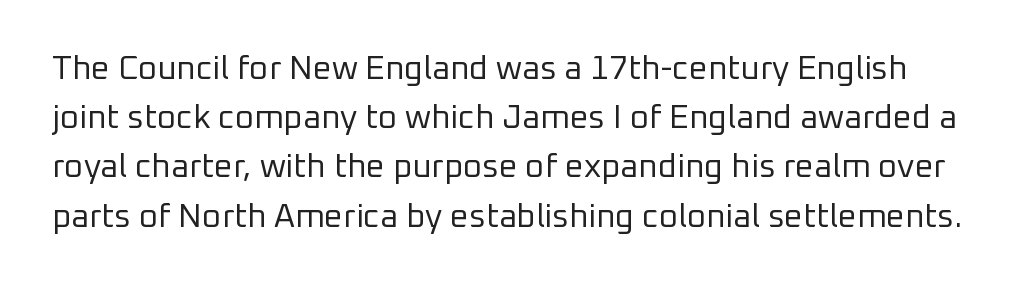
{"serif": "no", "italic": "no", "bold": "no", "weight": "regular", "width": "normal", "stroke_contrast": "low", "x_height": "medium", "monospaced": "no", "underline": "no", "line_spacing": "normal", "line_spacing_ratio": 1.49, "letter_spacing": "normal", "letter_spacing_em": 0.0, "glyph_px": 33}
